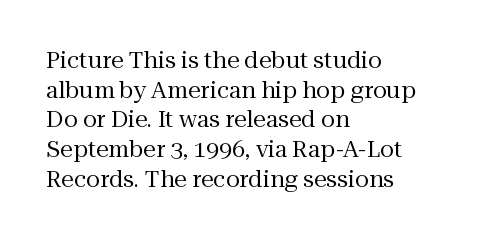
The image shows 23 px text type, upright; set left-aligned, normal line spacing (1.29x), normal letter spacing, not underlined.
